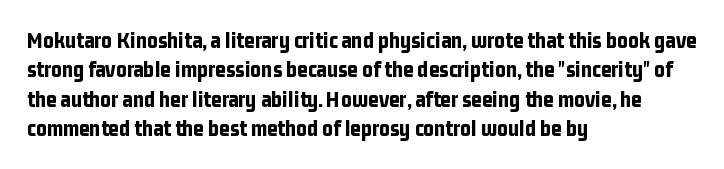
In terms of posture, this sample is upright. Whoever set this chose a conventional vertical rhythm. The space directly below the letters is spotless. A typesetter would call this zero additional tracking.
